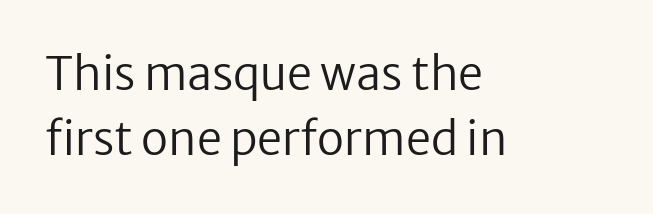
The image shows 45 px regular-weight sans-serif type, upright; set left-aligned, normal line spacing (1.45x), normal letter spacing, not underlined; low stroke contrast and a medium x-height.
